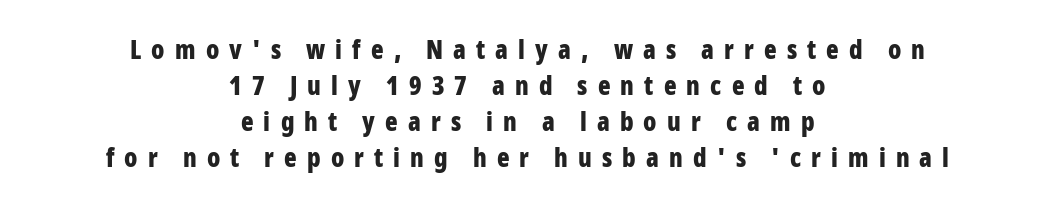
Line spacing here is normal. Neither beginnings nor endings align; midpoints do. Each row of text sits above clean, open space. These lines were composed using upright roman letters. Each word looks stretched out because of the extra space between its letters.
